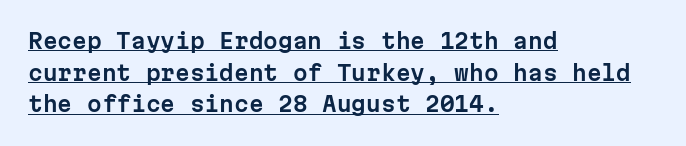
Q: Is the text italic (slanted)? A: No, it is upright.
Q: Is the text underlined? A: Yes.
Q: How is the paragraph aligned? A: Left-aligned.
Q: Is the spacing between letters normal or unusually wide? A: Normal.
Q: Is the spacing between lines tight, normal or loose? A: Normal.
